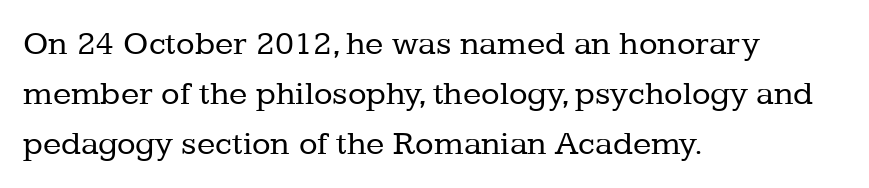
These lines are set flush left with a ragged right edge. Words appear dense and cohesive because spacing is normal. When letters stand straight like this, we call the style roman or upright. The designer left line spacing at the default. The specimen omits any rule beneath the text block's lines.
